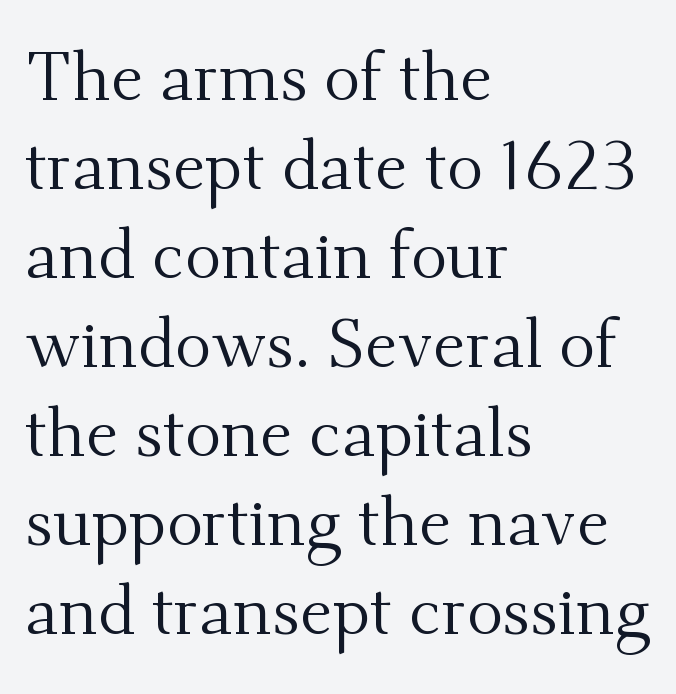
{"serif": "yes", "italic": "no", "bold": "no", "weight": "regular", "width": "normal", "stroke_contrast": "medium", "x_height": "small", "monospaced": "no", "underline": "no", "align": "left", "line_spacing": "normal", "line_spacing_ratio": 1.31, "letter_spacing": "normal", "letter_spacing_em": 0.0, "glyph_px": 68}
